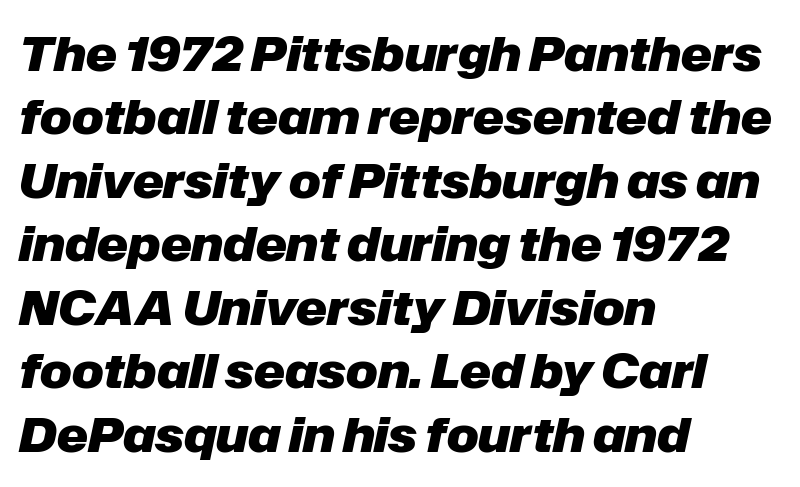
{"italic": "yes", "lean": "right", "slant_degrees": 12, "bold": "yes", "weight": "heavy", "width": "normal", "stroke_contrast": "low", "x_height": "medium", "monospaced": "no", "underline": "no", "align": "left", "line_spacing": "normal", "line_spacing_ratio": 1.35, "letter_spacing": "normal", "letter_spacing_em": 0.0, "glyph_px": 47}
